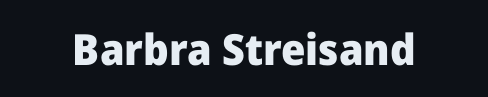
Set as a true bold cut, around the 700 mark. This rendering leaves character spacing at its baseline value. Serifs: no, the terminals of the letterforms are clean. Underlining? Definitely not there.
